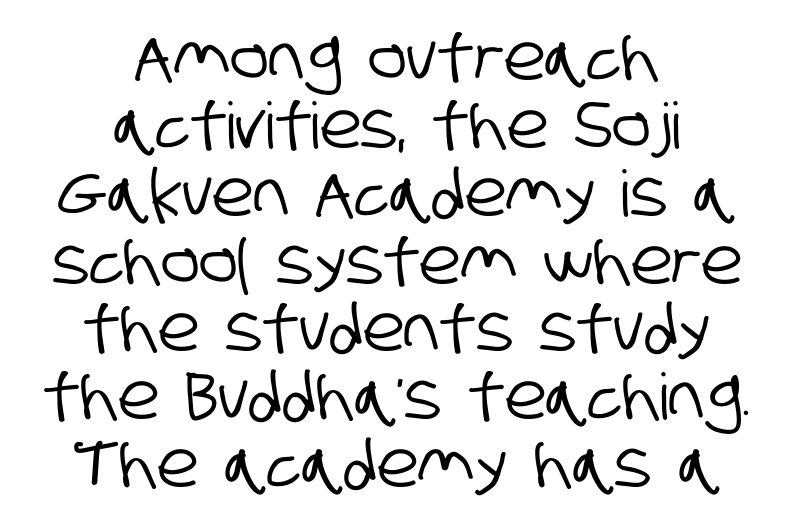
Reading down the block, each line starts at a different indent, mirrored at its end. Proportional: the letters do not fall into vertical columns. These lines huddle together more closely than default settings would place them. The rendering shows plain stroke endings on the letterforms — a sans-serif design. Any mark beneath the type? The region is blank. Letter spacing: default.
